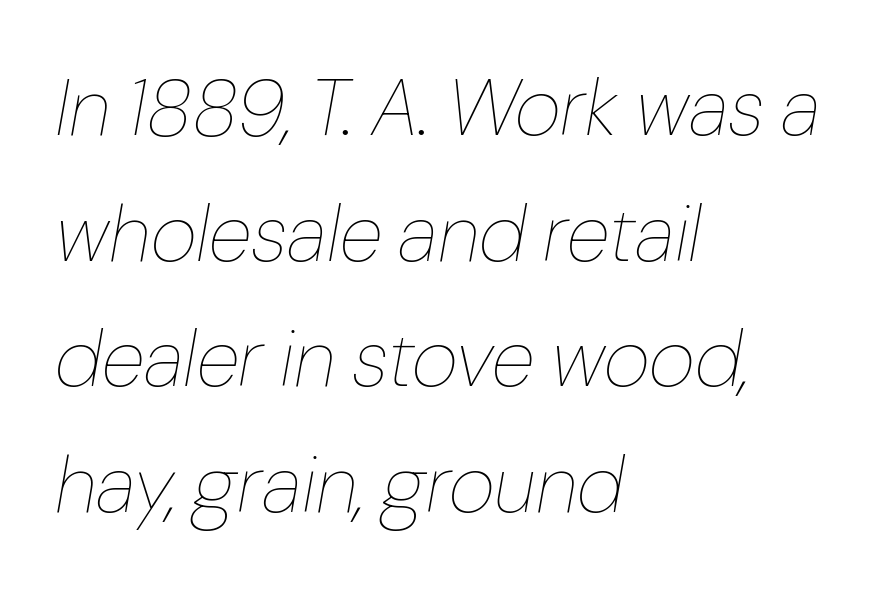
Q: Is the text bold? A: No.
Q: Is the text italic (slanted)? A: Yes, it leans right by about 10 degrees.
Q: Is the text underlined? A: No.
Q: How is the paragraph aligned? A: Left-aligned.
Q: Is the spacing between letters normal or unusually wide? A: Normal.
Q: Is the spacing between lines tight, normal or loose? A: Normal.
Q: Width (condensed, normal, or wide)? A: Normal.
Q: Stroke contrast? A: Low.
Q: x-height? A: Medium.
Q: Monospaced? A: No.
